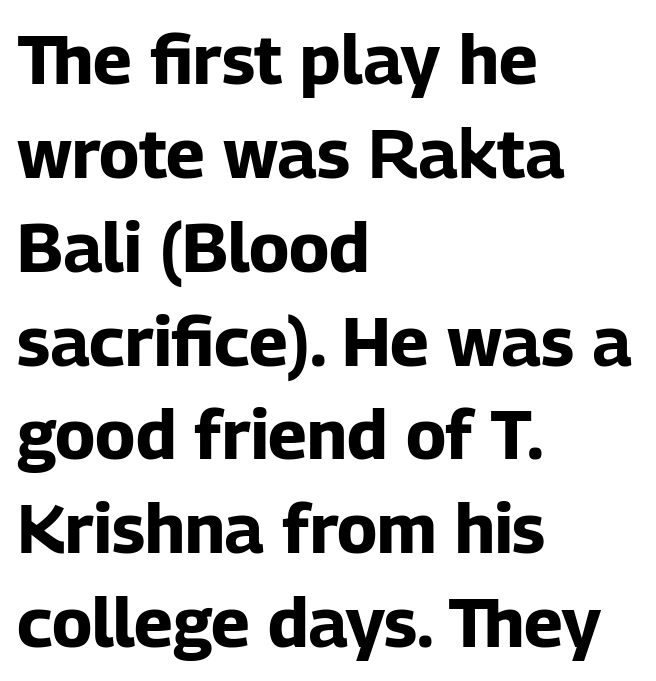
Q: Is the text bold? A: Yes.
Q: Is the text italic (slanted)? A: No, it is upright.
Q: Is the typeface a serif or a sans-serif typeface? A: Sans-serif.
Q: Is the text underlined? A: No.
Q: How is the paragraph aligned? A: Left-aligned.
Q: Is the spacing between letters normal or unusually wide? A: Normal.
Q: Is the spacing between lines tight, normal or loose? A: Normal.
Q: Width (condensed, normal, or wide)? A: Normal.
Q: Stroke contrast? A: Low.
Q: x-height? A: Medium.
Q: Monospaced? A: No.
